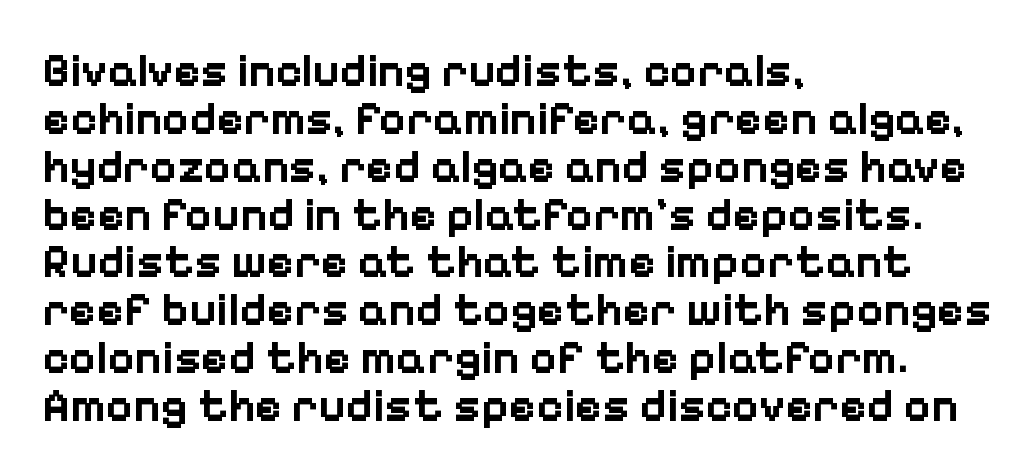
The image shows 46 px bold sans-serif type, upright; set left-aligned, tight line spacing (1.04x), normal letter spacing, not underlined; low stroke contrast and a medium x-height.
